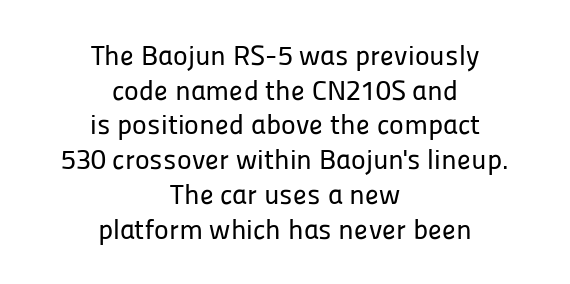
{"serif": "no", "italic": "no", "width": "normal", "stroke_contrast": "low", "x_height": "medium", "monospaced": "no", "underline": "no", "align": "center", "line_spacing_ratio": 1.24, "letter_spacing": "normal", "letter_spacing_em": 0.0, "glyph_px": 28}
